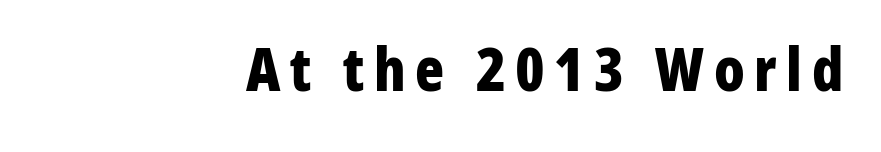
Q: Is the text bold? A: Yes.
Q: Is the text italic (slanted)? A: No, it is upright.
Q: Is the typeface a serif or a sans-serif typeface? A: Sans-serif.
Q: Is the text underlined? A: No.
Q: How is the paragraph aligned? A: Right-aligned.
Q: Width (condensed, normal, or wide)? A: Condensed.
Q: Stroke contrast? A: Low.
Q: x-height? A: Medium.
Q: Monospaced? A: No.
